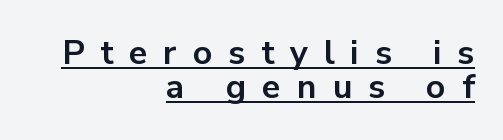
The image shows 34 px bold sans-serif type, upright; set right-aligned, tight line spacing (1.01x), unusually wide letter spacing (+0.47 em), underlined; low stroke contrast and a medium x-height.
